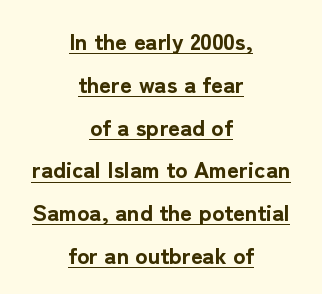
Q: Is the text bold? A: Yes.
Q: Is the text italic (slanted)? A: No, it is upright.
Q: Is the text underlined? A: Yes.
Q: How is the paragraph aligned? A: Centered.
Q: Is the spacing between letters normal or unusually wide? A: Normal.
